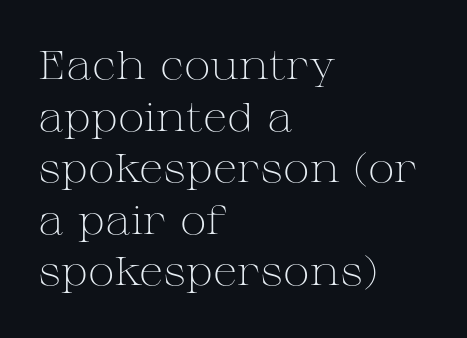
Q: Is the text bold? A: No.
Q: Is the text italic (slanted)? A: No, it is upright.
Q: Is the typeface a serif or a sans-serif typeface? A: Serif.
Q: Is the text underlined? A: No.
Q: How is the paragraph aligned? A: Left-aligned.
Q: Is the spacing between letters normal or unusually wide? A: Normal.
Q: Is the spacing between lines tight, normal or loose? A: Normal.
Q: Width (condensed, normal, or wide)? A: Wide.
Q: Stroke contrast? A: Medium.
Q: x-height? A: Medium.
Q: Monospaced? A: No.
